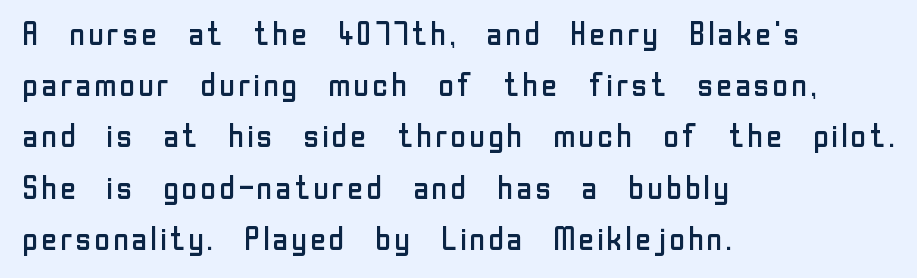
Reading down the column, the eye jumps a familiar distance to each next line. A student would call this left alignment; a typographer would say flush left, rag right. Are there feet on the stems? There aren't — it's a sans. Is this a fixed-width face? No — the glyphs have proportional, varying widths. Vertical stems look standard width or narrower in stroke.
